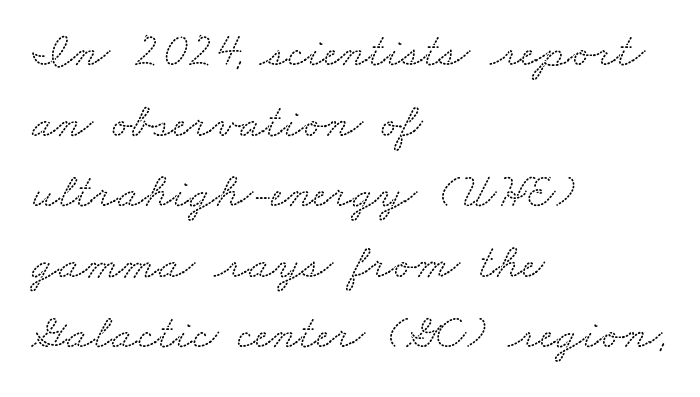
The image shows 49 px wide serif type; set left-aligned, normal line spacing (1.44x), normal letter spacing, not underlined; low stroke contrast and a small x-height.
